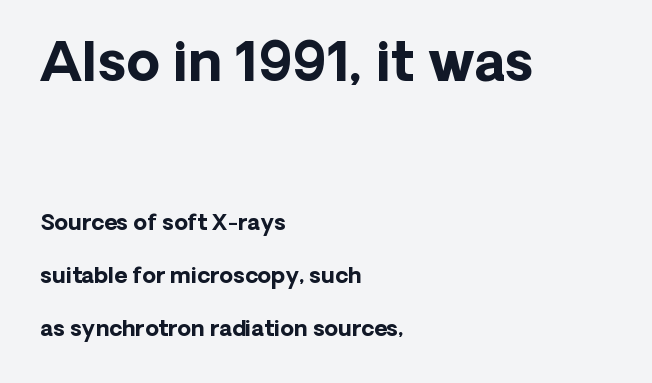
Nobody touched the tracking dial on this one. Interline gaps are noticeably wide in this sample. A student would notice the top passage is typeset larger than what follows. The rendering uses a bold face; every stroke is thick and dark.
